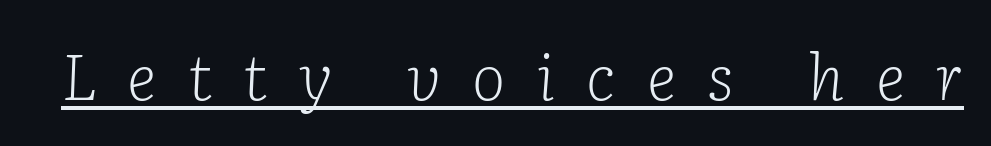
{"serif": "yes", "italic": "yes", "lean": "right", "slant_degrees": 2, "bold": "no", "weight": "light", "width": "normal", "stroke_contrast": "low", "x_height": "medium", "monospaced": "no", "underline": "yes", "letter_spacing": "wide", "letter_spacing_em": 0.49, "glyph_px": 64}
